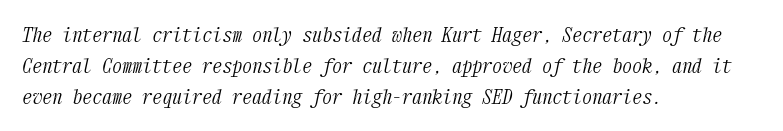
The image shows 20 px text type, italic (leaning right); set left-aligned, normal line spacing (1.54x), normal letter spacing, not underlined.
